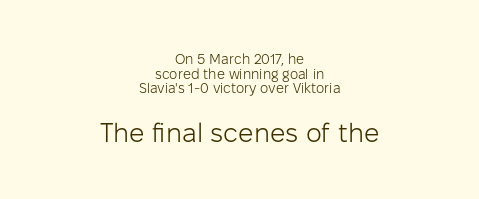
Q: Is the text bold? A: No.
Q: Is the text italic (slanted)? A: No, it is upright.
Q: Is the text underlined? A: No.
Q: How is the paragraph aligned? A: Centered.
Q: Is the spacing between letters normal or unusually wide? A: Normal.
Q: Is the spacing between lines tight, normal or loose? A: Tight.
Q: Which block of text is set in a larger size, the first (top) or the second (bottom)? A: The second (bottom) one.
